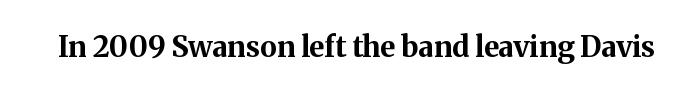
{"serif": "yes", "italic": "no", "bold": "yes", "weight": "bold", "width": "normal", "stroke_contrast": "medium", "x_height": "medium", "monospaced": "no", "underline": "no", "letter_spacing": "normal", "letter_spacing_em": 0.0, "glyph_px": 29}
